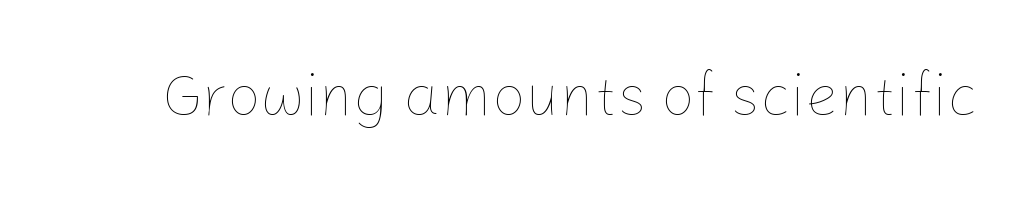
The image shows 59 px thin type, upright; set normal letter spacing, not underlined; low stroke contrast and a medium x-height.
